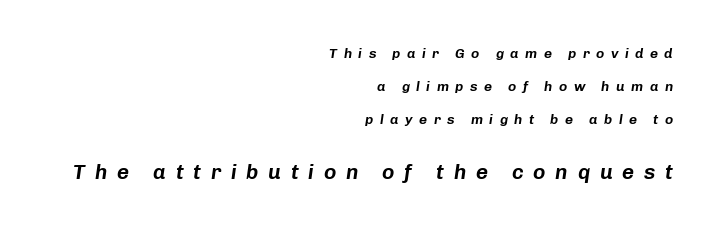
The image shows 21 px text type, italic (leaning right); set right-aligned, loose line spacing (2.35x), unusually wide letter spacing (+0.46 em), not underlined; the second (bottom) block is 1.5x larger.
